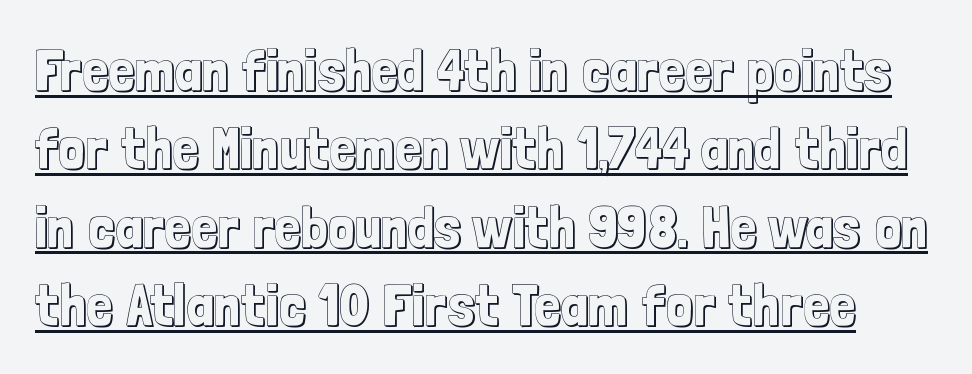
{"italic": "no", "width": "condensed", "x_height": "medium", "monospaced": "no", "underline": "yes", "line_spacing": "normal", "line_spacing_ratio": 1.35, "letter_spacing": "normal", "letter_spacing_em": 0.0, "glyph_px": 58}
